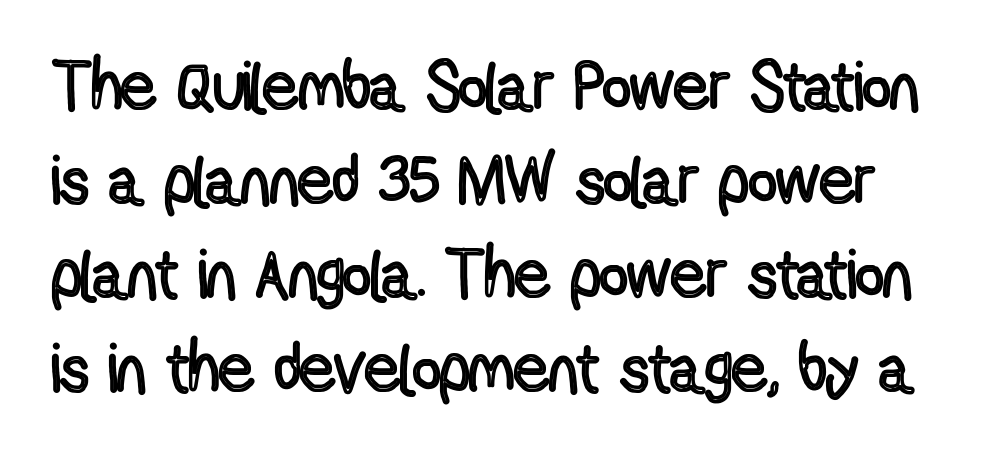
The image shows 69 px condensed type, upright; set normal line spacing (1.36x), normal letter spacing, not underlined; a medium x-height.
